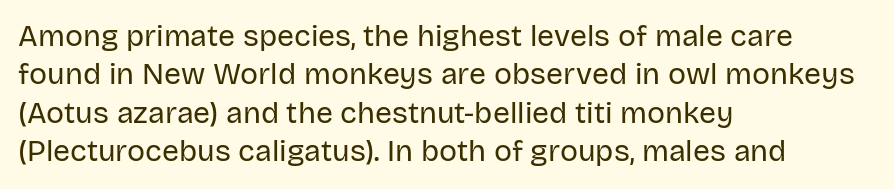
Q: Is the text bold? A: No.
Q: Is the text italic (slanted)? A: No, it is upright.
Q: Is the typeface a serif or a sans-serif typeface? A: Sans-serif.
Q: Is the text underlined? A: No.
Q: How is the paragraph aligned? A: Left-aligned.
Q: Is the spacing between letters normal or unusually wide? A: Normal.
Q: Is the spacing between lines tight, normal or loose? A: Normal.
Q: Width (condensed, normal, or wide)? A: Normal.
Q: Stroke contrast? A: Low.
Q: x-height? A: Large.
Q: Monospaced? A: No.
